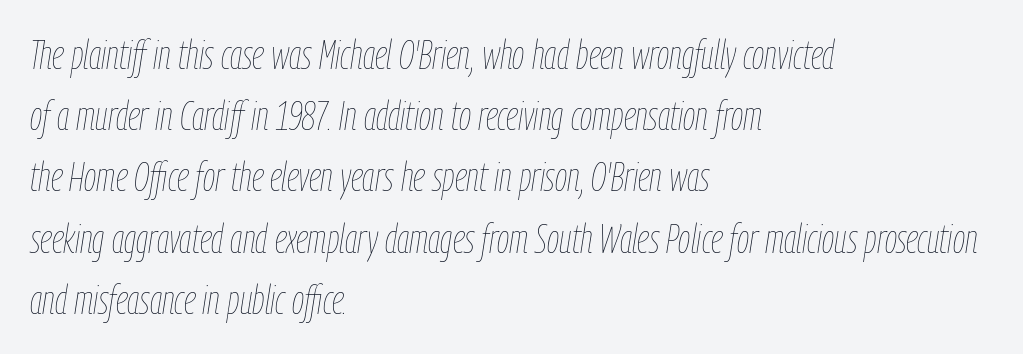
{"italic": "yes", "lean": "right", "slant_degrees": 9, "bold": "no", "weight": "thin", "width": "condensed", "stroke_contrast": "low", "x_height": "medium", "monospaced": "no", "underline": "no", "align": "left", "line_spacing": "normal", "line_spacing_ratio": 1.53, "letter_spacing": "normal", "letter_spacing_em": 0.0, "glyph_px": 40}
